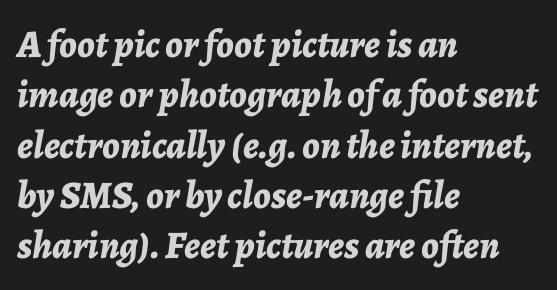
The image shows 39 px bold type, italic (leaning right); set left-aligned, normal line spacing (1.29x), normal letter spacing, not underlined; low stroke contrast and a medium x-height.
